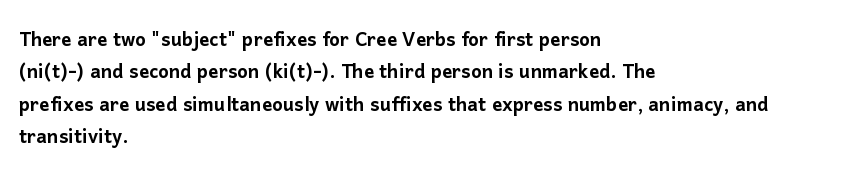
The image shows 25 px text type, upright; set left-aligned, normal line spacing (1.3x), normal letter spacing, not underlined.
